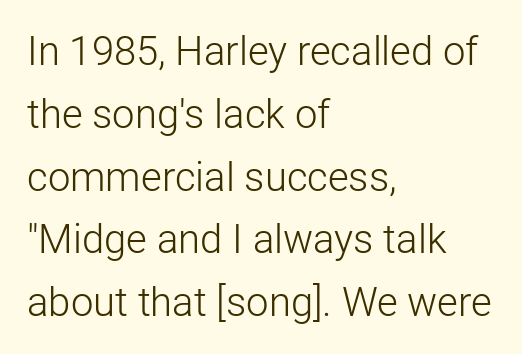
Line spacing here is normal. A clean baseline with only descenders dipping below it. Students, note that the glyphs here touch the page at normal intervals. Heft: none added — not bold. The lettering stays uniformly vertical, giving the passage a roman look.
